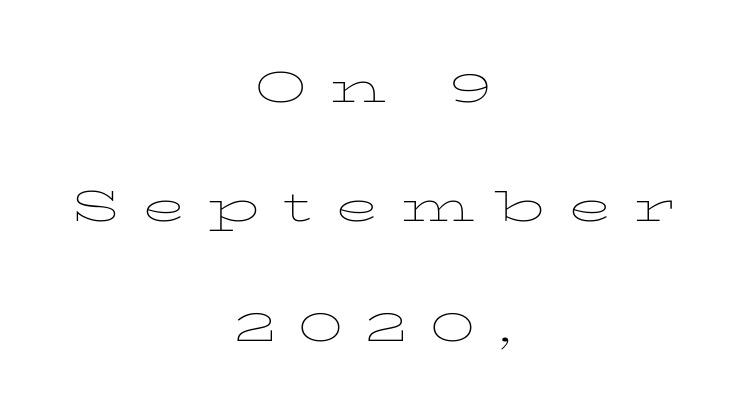
{"italic": "no", "bold": "no", "weight": "thin", "width": "wide", "stroke_contrast": "low", "x_height": "medium", "monospaced": "no", "underline": "no", "align": "center", "line_spacing": "loose", "line_spacing_ratio": 2.06, "letter_spacing": "wide", "letter_spacing_em": 0.38, "glyph_px": 58}
